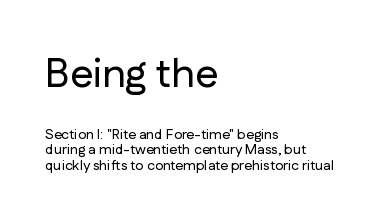
Q: Is the text italic (slanted)? A: No, it is upright.
Q: Is the typeface a serif or a sans-serif typeface? A: Sans-serif.
Q: Is the text underlined? A: No.
Q: How is the paragraph aligned? A: Left-aligned.
Q: Is the spacing between letters normal or unusually wide? A: Normal.
Q: Is the spacing between lines tight, normal or loose? A: Tight.
Q: Which block of text is set in a larger size, the first (top) or the second (bottom)? A: The first (top) one.
Q: Width (condensed, normal, or wide)? A: Normal.
Q: Stroke contrast? A: Low.
Q: x-height? A: Medium.
Q: Monospaced? A: No.
